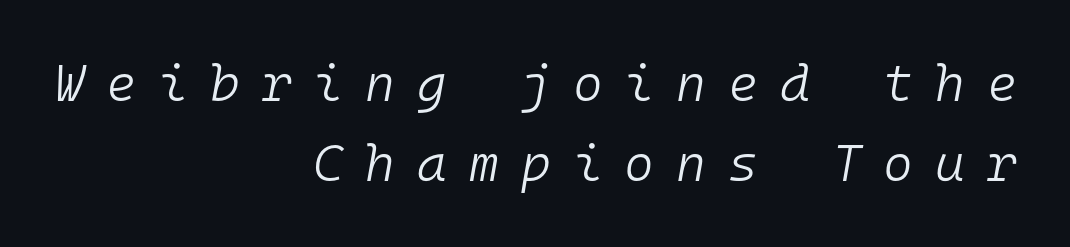
Is there much room between lines? A standard amount, neither cramped nor airy. Note the uniform advance width — an 'i' takes as much space as an 'm'. These lines have a slow, spaced-out rhythm from letter to letter. If you drew a line through each stem, it would be angled.
